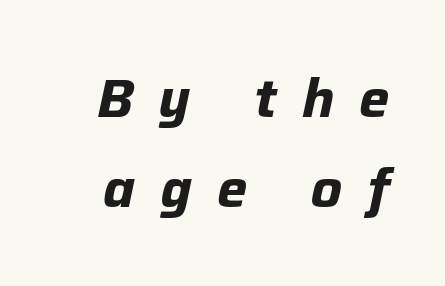
In terms of leading, this rendering sits right in the middle. Designer's note — italics engaged. The tracking jumps out immediately: characters are airy and widely separated. Summary of weight: heavy, a full bold. A bare baseline throughout the passage. Note the varied advance widths — an 'i' is clearly narrower than an 'm'.
